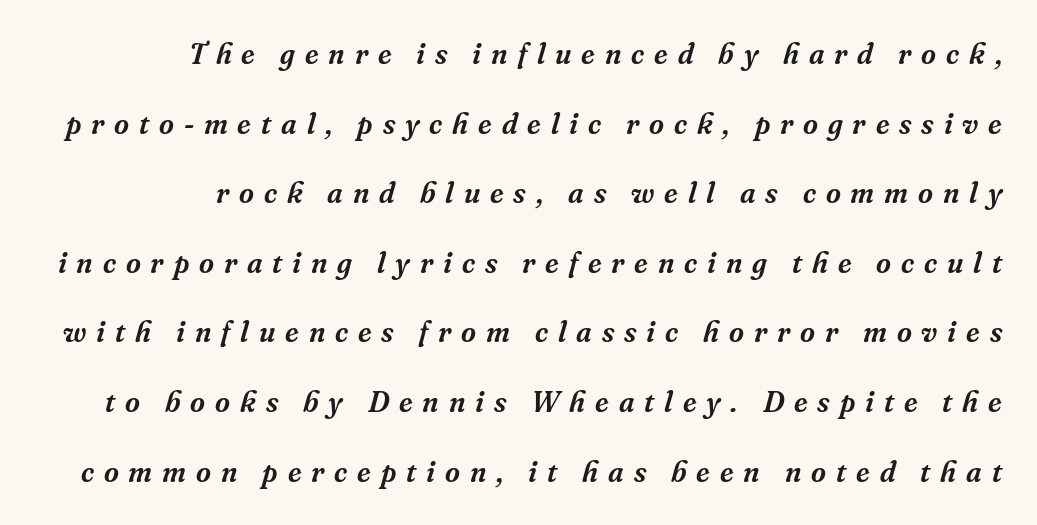
The image shows 29 px serif type, italic (leaning right); set right-aligned, loose line spacing (2.4x), unusually wide letter spacing (+0.34 em), not underlined; medium stroke contrast and a medium x-height.
